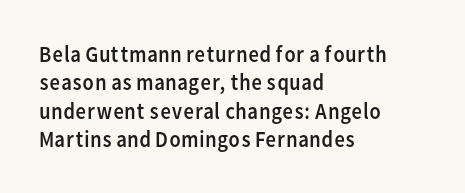
Nobody touched the tracking dial on this one. Visually the block forms a straight wall on the left and a jagged coastline on the right. Posture: upright roman. Beneath every word, the page is bare.
